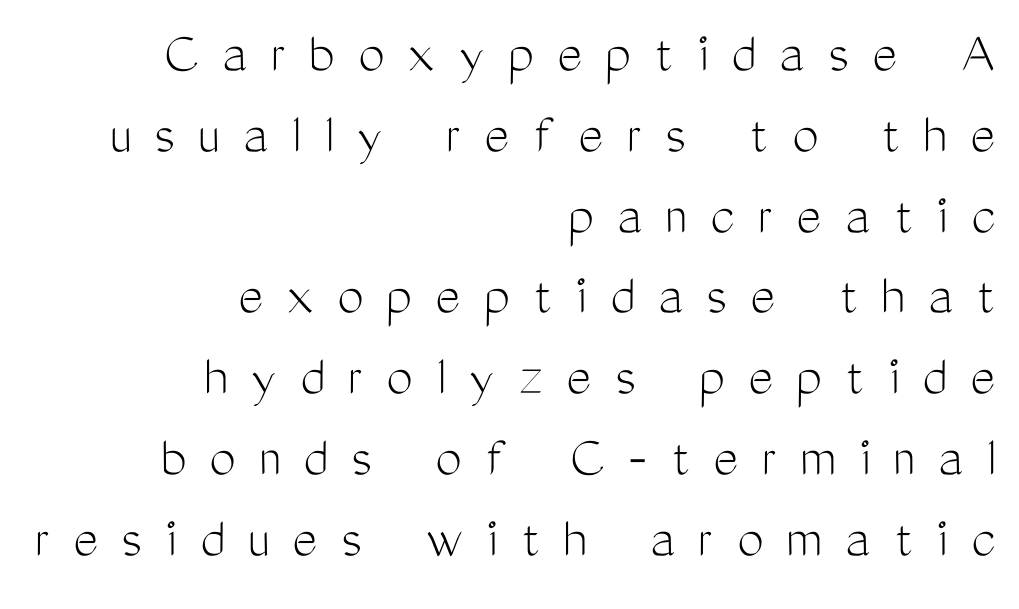
Horizontal bands of white between lines are of average thickness. The letters stand straight up with perfectly vertical stems. The glyphs in this specimen are sans serif. Caption: expanded tracking, letters set apart.
